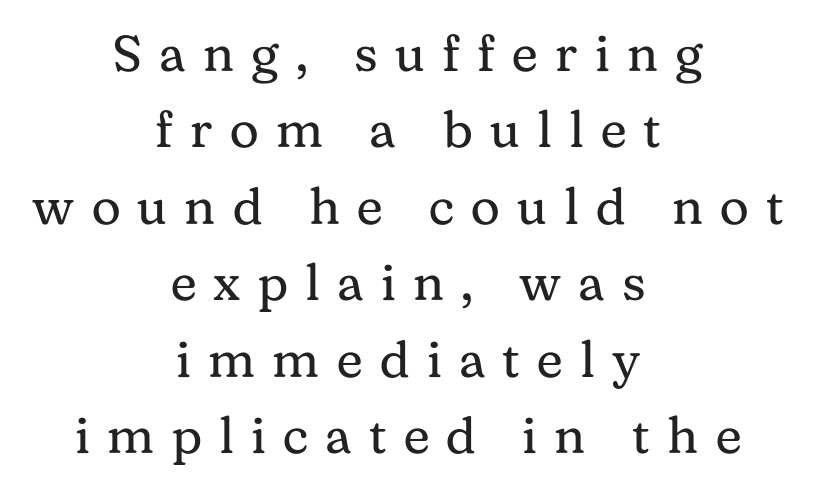
Q: Is the text bold? A: No.
Q: Is the text italic (slanted)? A: No, it is upright.
Q: Is the typeface a serif or a sans-serif typeface? A: Serif.
Q: Is the text underlined? A: No.
Q: How is the paragraph aligned? A: Centered.
Q: Is the spacing between letters normal or unusually wide? A: Unusually wide.
Q: Is the spacing between lines tight, normal or loose? A: Normal.
Q: Width (condensed, normal, or wide)? A: Normal.
Q: Stroke contrast? A: Medium.
Q: x-height? A: Medium.
Q: Monospaced? A: No.
